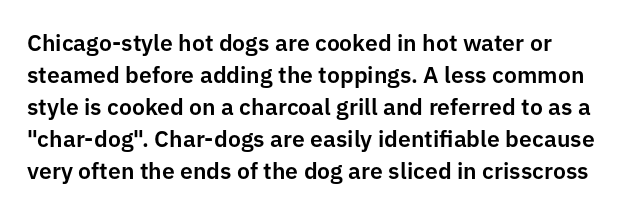
{"italic": "no", "underline": "no", "line_spacing": "normal", "line_spacing_ratio": 1.39, "letter_spacing": "normal", "letter_spacing_em": 0.0, "glyph_px": 23}
